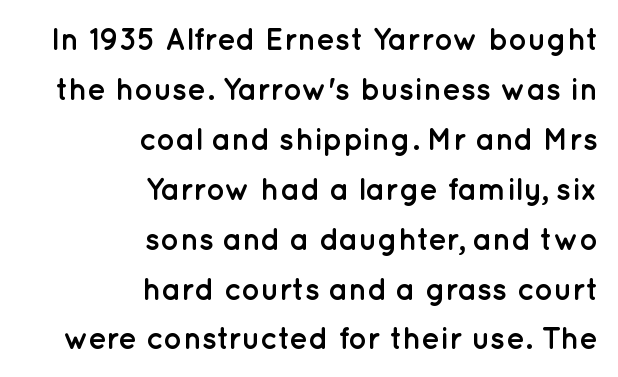
The image shows 31 px semibold sans-serif type, upright; set right-aligned, normal line spacing (1.61x), normal letter spacing, not underlined; low stroke contrast and a medium x-height.
